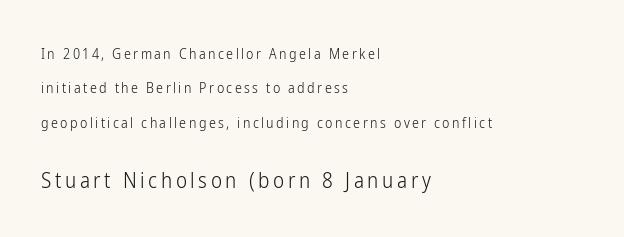
The space between consecutive lines is lavish. Teacher's note: observe the even left margin — that is flush-left alignment. Italic? Not at all — the glyphs are vertical. Clear beneath every line of the passage. The letterforms sit at book weight or below.
